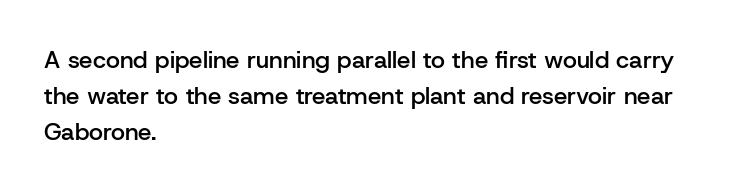
Q: Is the text bold? A: Semi-bold.
Q: Is the text italic (slanted)? A: No, it is upright.
Q: Is the text underlined? A: No.
Q: How is the paragraph aligned? A: Left-aligned.
Q: Is the spacing between letters normal or unusually wide? A: Normal.
Q: Is the spacing between lines tight, normal or loose? A: Normal.
